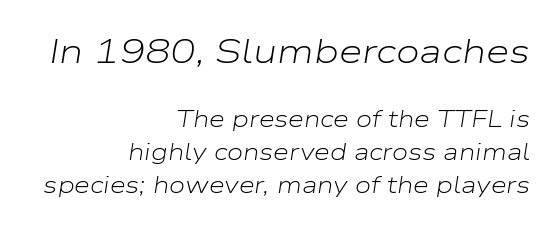
The image shows 34 px light, wide type, italic (leaning right); set right-aligned, normal line spacing (1.42x), normal letter spacing, not underlined; the first (top) block is 1.48x larger; low stroke contrast and a medium x-height.
